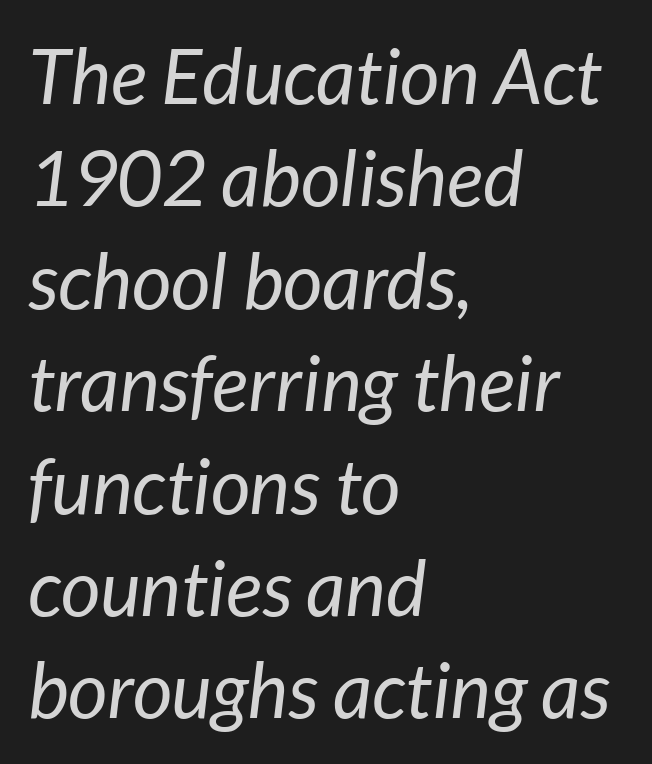
The image shows 77 px regular-weight type, italic (leaning right); set left-aligned, normal line spacing (1.33x), normal letter spacing, not underlined; low stroke contrast and a medium x-height.
